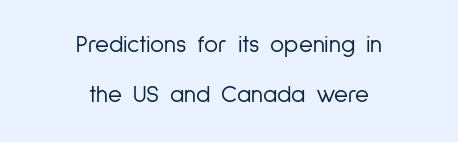
{"italic": "no", "bold": "no", "underline": "no", "align": "center", "line_spacing": "loose", "line_spacing_ratio": 2.1, "letter_spacing": "normal", "letter_spacing_em": 0.0, "glyph_px": 24}
